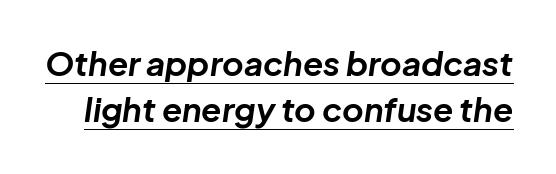
This sample carries an underscore along the baseline area. Line spacing here is normal. Here the glyphs are tracked normally, forming tight word shapes. Do the characters align in a grid? No, the font is proportional.
